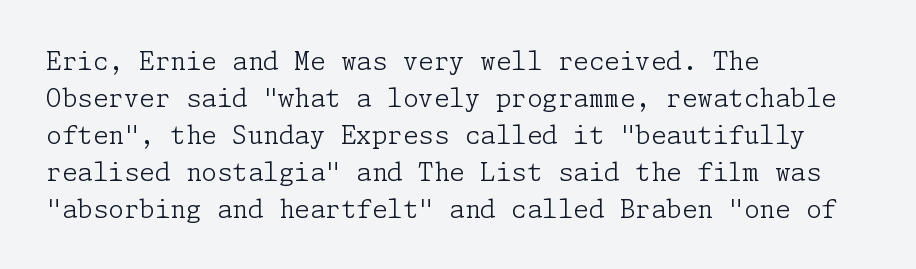
Q: Is the text bold? A: No.
Q: Is the text italic (slanted)? A: No, it is upright.
Q: Is the text underlined? A: No.
Q: How is the paragraph aligned? A: Left-aligned.
Q: Is the spacing between letters normal or unusually wide? A: Normal.
Q: Is the spacing between lines tight, normal or loose? A: Normal.
